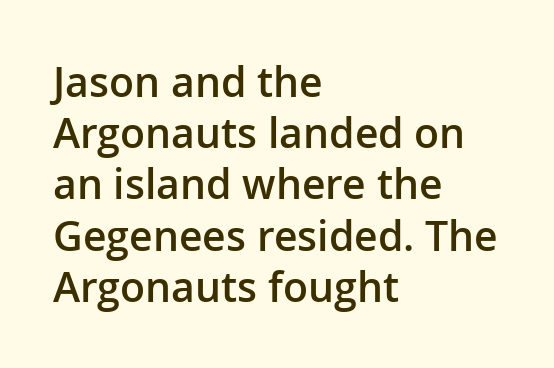
You could not count columns in this text — the font is proportionally spaced. Weight check: semibold — heavier than regular, not quite bold. The letters carry no serifs — their stems end cleanly without finishing strokes. Notice how the stems are strictly vertical — no italics here. Check the space under the baseline: it is left empty. This sample uses plain, unmodified letter spacing.
